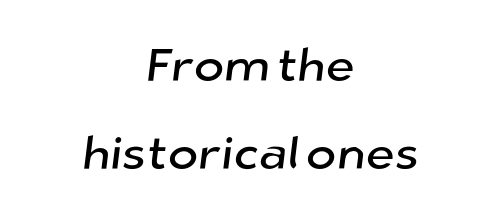
The image shows 46 px sans-serif type; set centered, loose line spacing (1.91x), normal letter spacing, not underlined; low stroke contrast and a medium x-height.
